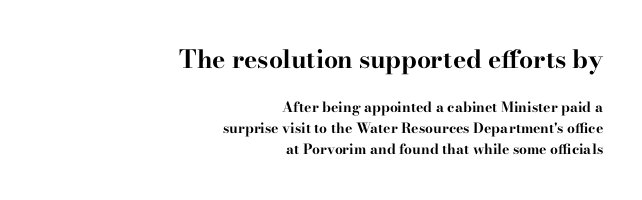
Regular leading. The setting favours the right margin, as signatures and pull-quotes sometimes do. The line texture is even and compact thanks to regular tracking. Does the weight exceed regular? Yes, all the way to bold.
